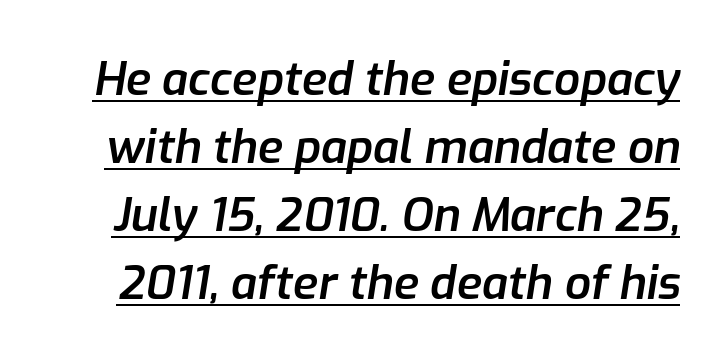
Q: Is the text bold? A: Semi-bold.
Q: Is the text italic (slanted)? A: Yes, it leans right by about 9 degrees.
Q: Is the text underlined? A: Yes.
Q: Is the spacing between letters normal or unusually wide? A: Normal.
Q: Is the spacing between lines tight, normal or loose? A: Normal.
Q: Width (condensed, normal, or wide)? A: Normal.
Q: Stroke contrast? A: Low.
Q: x-height? A: Medium.
Q: Monospaced? A: No.
